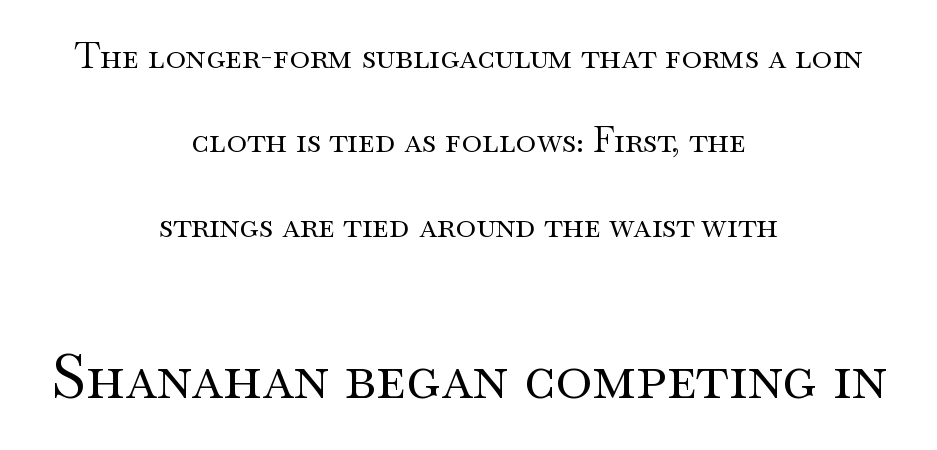
Character size in the trailing block exceeds that of the leading block. In terms of posture, this sample is upright. This block would shrink considerably if given ordinary leading; it's expanded now. Leftover space on each line is divided equally before and after the words. Bare-footed words on every line. Compared with typical body copy, the letter spacing here is the same.
